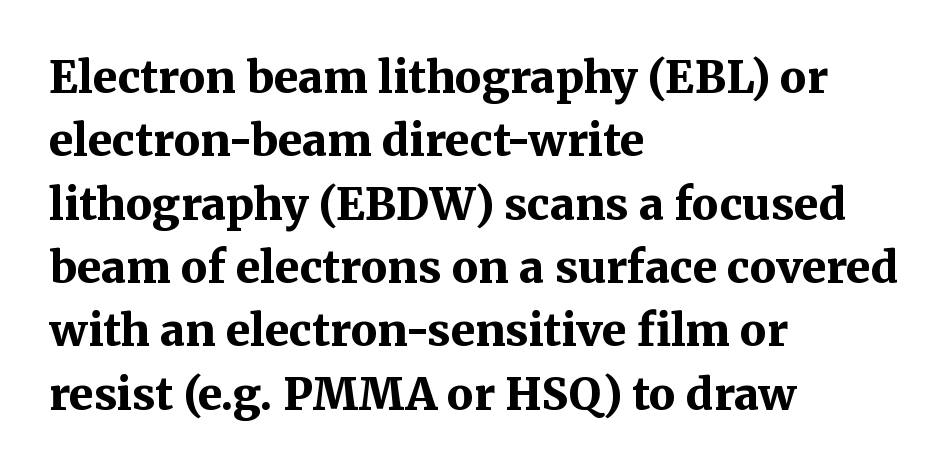
The image shows 44 px bold serif type, upright; set left-aligned, normal line spacing (1.44x), normal letter spacing, not underlined; medium stroke contrast and a medium x-height.
